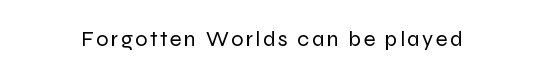
The specimen reads as upright at a glance. The face looks like a standard text weight, possibly lighter. Nobody drew a line under any word here.
